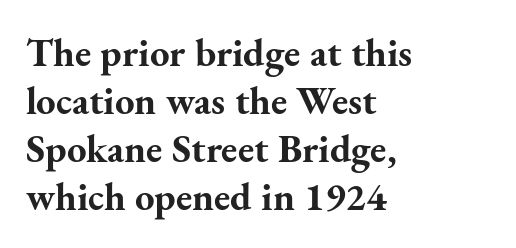
The image shows 39 px bold serif type, upright; set left-aligned, line spacing 1.23x, normal letter spacing, not underlined; medium stroke contrast and a small x-height.
